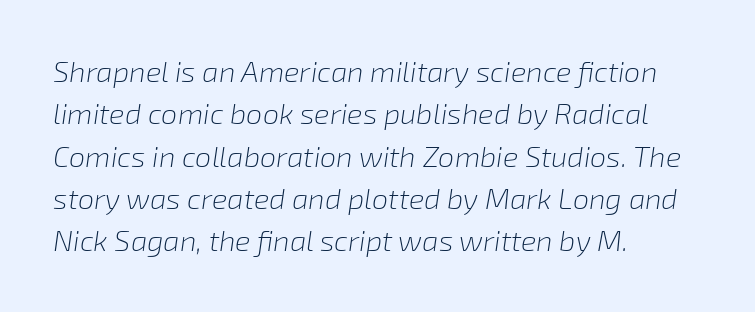
Regarding leading, the lines here are spaced in the standard way. Only glyphs here, with clear space below each row. Italic: yes, the glyphs are oblique. This sample uses plain, unmodified letter spacing.
